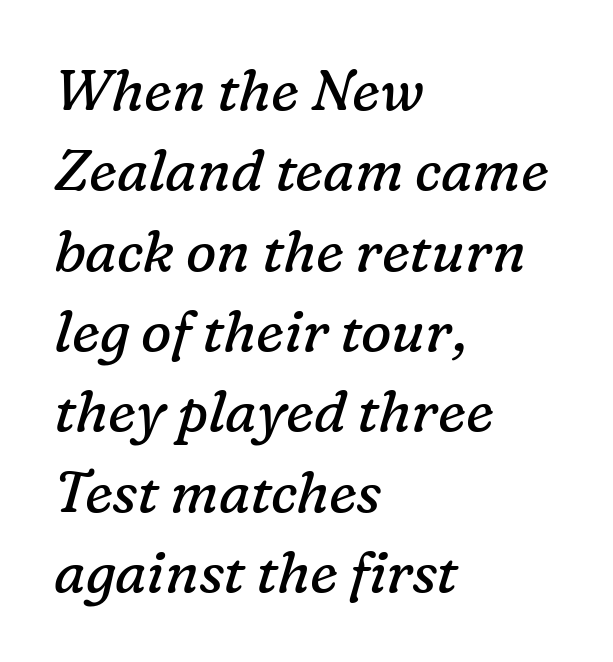
These lines keep a tight, regular rhythm from letter to letter. Serif or sans? Serif — the stroke terminals have little feet. Stems and bowls with no extra thickness — not bold. Vertically, the passage feels balanced, rows spaced as you'd expect. Glance below the letters and you will spot only blank space. The paragraph has a hard left edge and a soft right edge.
